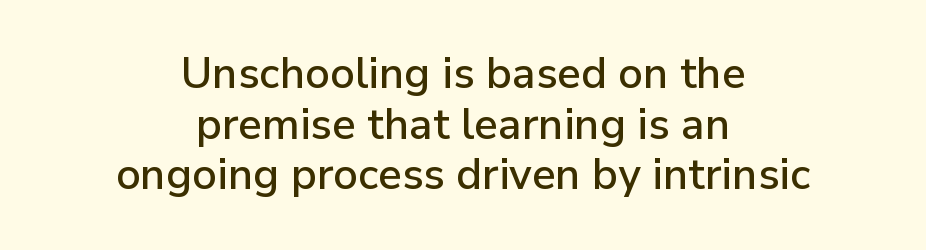
The image shows 43 px sans-serif type, upright; set centered, line spacing 1.18x, normal letter spacing, not underlined; low stroke contrast and a medium x-height.
